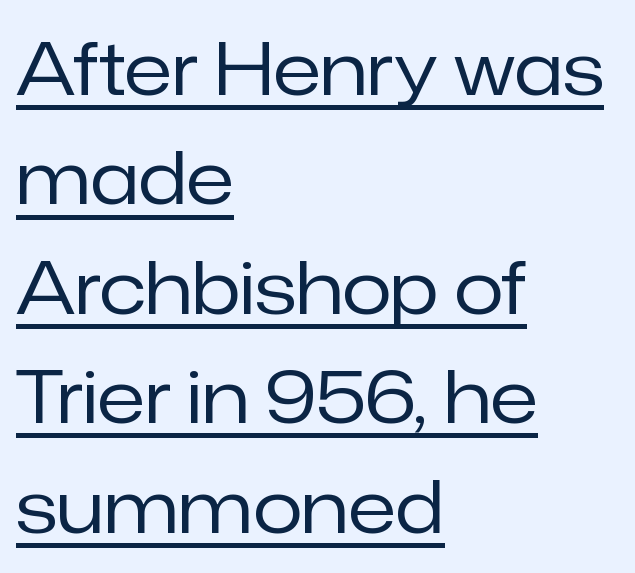
{"serif": "no", "italic": "no", "bold": "no", "weight": "regular", "width": "normal", "stroke_contrast": "low", "x_height": "medium", "monospaced": "no", "underline": "yes", "align": "left", "line_spacing": "normal", "line_spacing_ratio": 1.52, "letter_spacing": "normal", "letter_spacing_em": 0.0, "glyph_px": 72}
